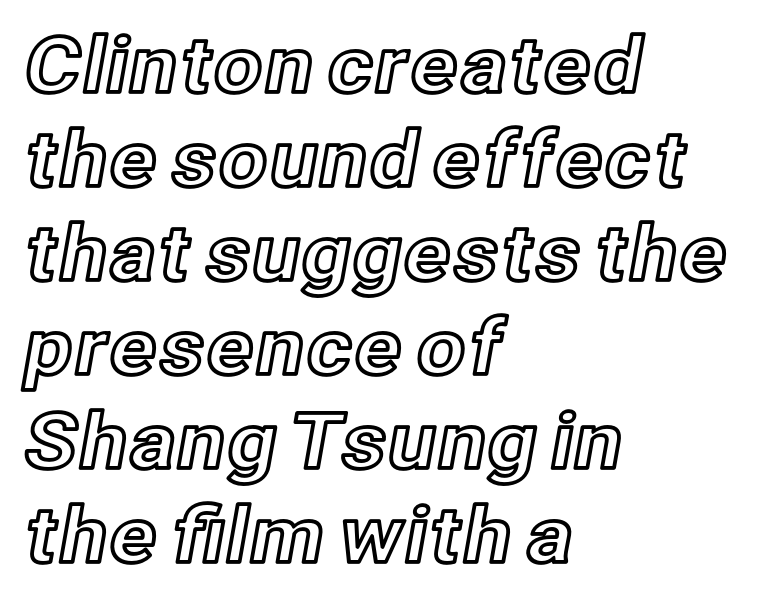
Unmarked baselines from the first word to the last. Teacher's note: observe the even left margin — that is flush-left alignment. This sample has the flowing, uneven cadence of proportional lettering. Honestly, the letter spacing is just normal — you wouldn't notice it.
